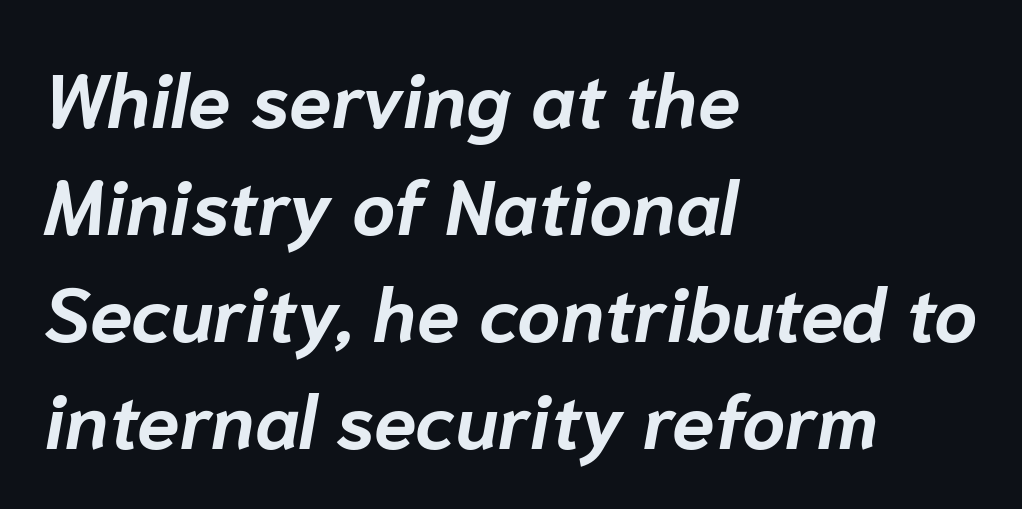
{"italic": "yes", "lean": "right", "slant_degrees": 10, "bold": "yes", "weight": "bold", "width": "normal", "stroke_contrast": "low", "x_height": "medium", "monospaced": "no", "underline": "no", "align": "left", "line_spacing": "normal", "line_spacing_ratio": 1.41, "letter_spacing": "normal", "letter_spacing_em": 0.0, "glyph_px": 76}
